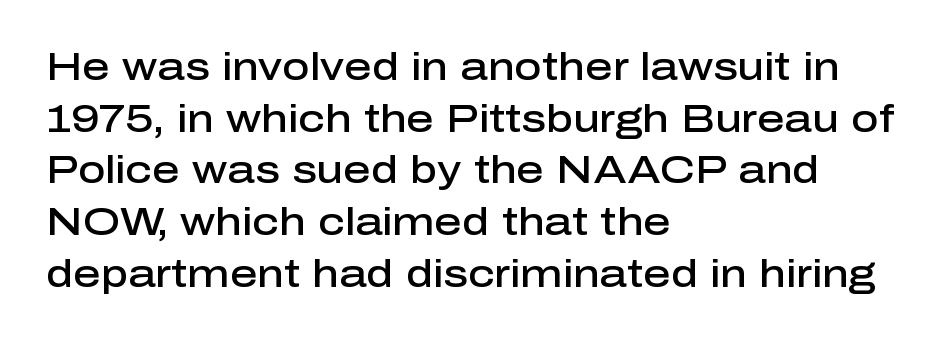
The font's upright variant was chosen for this text. These lines are composed in type without serifs. Evenly set lines give the paragraph a standard silhouette. The letters are semibold — heavier than regular but short of a full bold.
